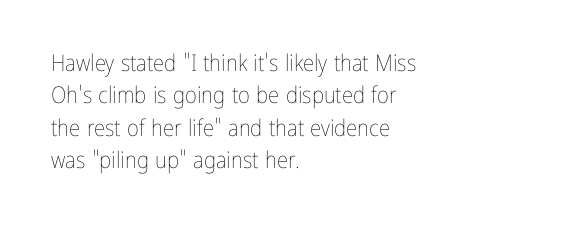
{"italic": "no", "bold": "no", "underline": "no", "align": "left", "line_spacing": "normal", "line_spacing_ratio": 1.41, "letter_spacing": "normal", "letter_spacing_em": 0.0, "glyph_px": 23}
